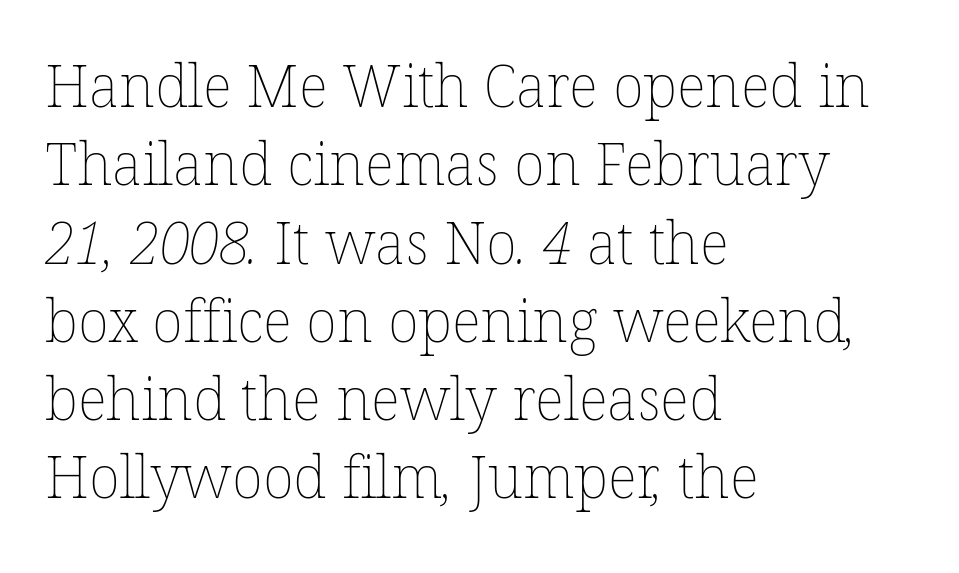
The image shows 58 px thin type; set left-aligned, normal line spacing (1.35x), normal letter spacing, not underlined; low stroke contrast and a medium x-height.
